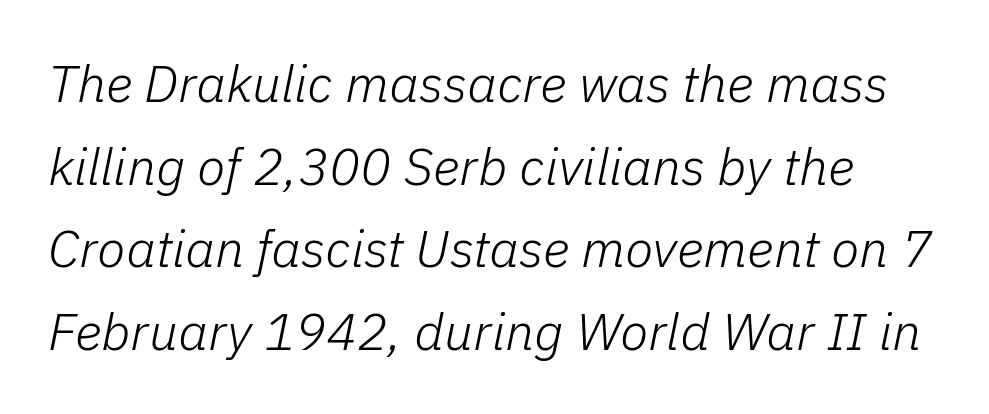
{"italic": "yes", "lean": "right", "slant_degrees": 11, "bold": "no", "weight": "light", "width": "normal", "stroke_contrast": "low", "x_height": "medium", "monospaced": "no", "underline": "no", "line_spacing": "normal", "line_spacing_ratio": 1.59, "letter_spacing": "normal", "letter_spacing_em": 0.0, "glyph_px": 52}
